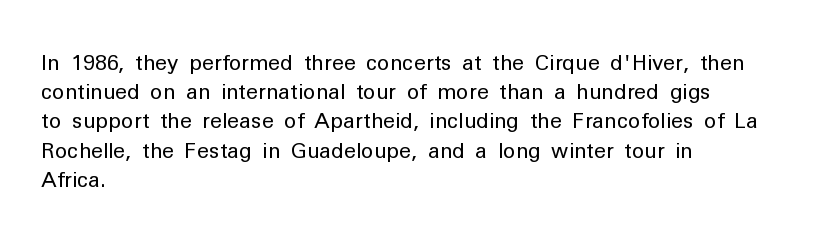
{"italic": "no", "bold": "no", "underline": "no", "align": "left", "line_spacing": "normal", "line_spacing_ratio": 1.39, "letter_spacing": "normal", "letter_spacing_em": 0.0, "glyph_px": 21}
